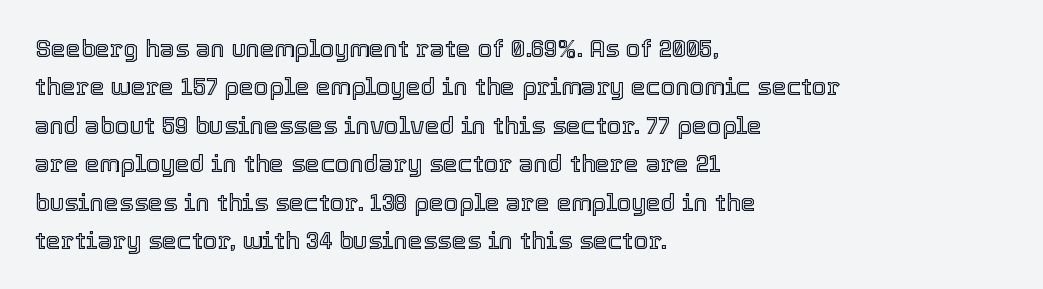
{"italic": "no", "underline": "no", "align": "left", "line_spacing": "normal", "line_spacing_ratio": 1.6, "letter_spacing": "normal", "letter_spacing_em": 0.0, "glyph_px": 24}
